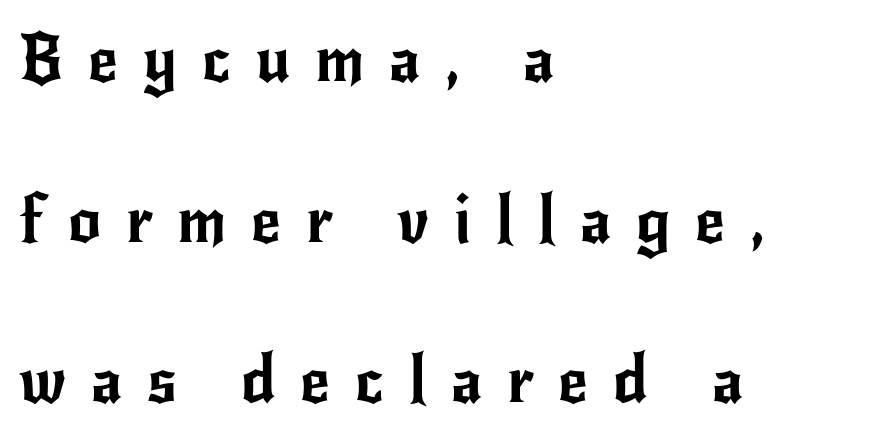
The image shows 65 px sans-serif type, upright; set left-aligned, loose line spacing (2.47x), unusually wide letter spacing (+0.38 em), not underlined; low stroke contrast and a small x-height.
